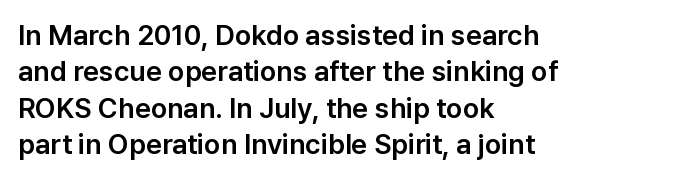
{"serif": "no", "italic": "no", "width": "normal", "stroke_contrast": "low", "x_height": "medium", "monospaced": "no", "underline": "no", "align": "left", "line_spacing": "normal", "line_spacing_ratio": 1.3, "letter_spacing": "normal", "letter_spacing_em": 0.0, "glyph_px": 28}
